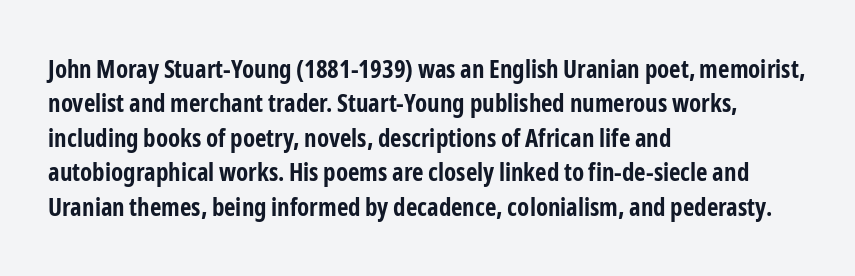
Plain, unruled lines of type. Italic: no, the glyphs are upright roman. The face used here has the dense, thick strokes of a bold. Compared with typical paragraphs, the rows here are spaced about the same. The paragraph has a hard left edge and a soft right edge. Here the glyphs are tracked normally, forming tight word shapes.
